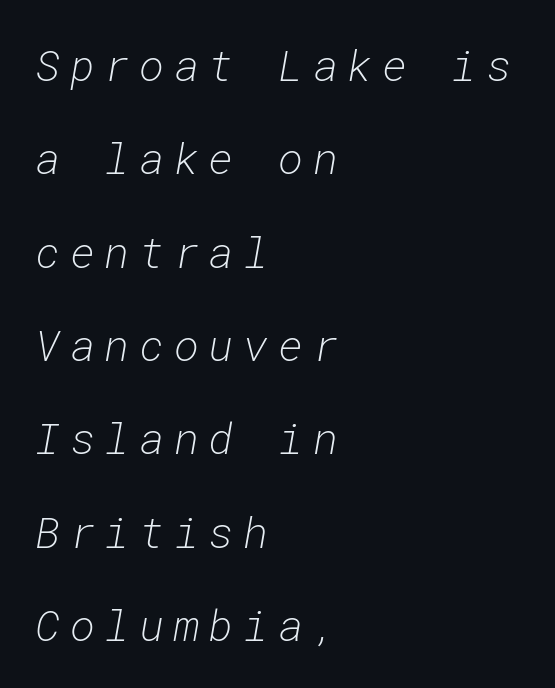
{"italic": "yes", "lean": "right", "slant_degrees": 10, "bold": "no", "weight": "light", "width": "normal", "stroke_contrast": "low", "x_height": "medium", "monospaced": "yes", "underline": "no", "align": "left", "line_spacing": "loose", "line_spacing_ratio": 2.17, "letter_spacing": "wide", "letter_spacing_em": 0.22, "glyph_px": 43}
